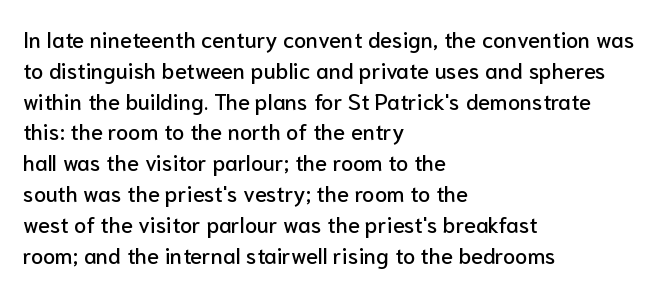
{"italic": "no", "underline": "no", "align": "left", "line_spacing": "normal", "line_spacing_ratio": 1.4, "letter_spacing": "normal", "letter_spacing_em": 0.0, "glyph_px": 22}
